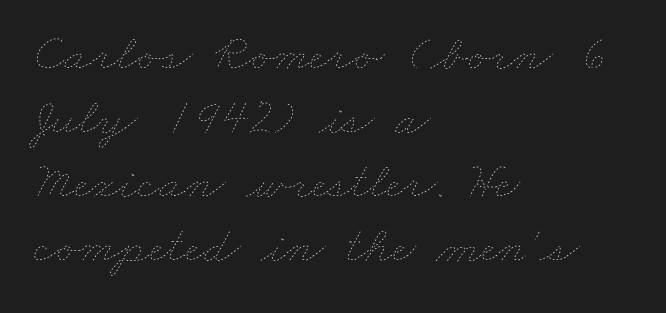
Q: Is the text bold? A: No.
Q: Is the text underlined? A: No.
Q: How is the paragraph aligned? A: Left-aligned.
Q: Is the spacing between letters normal or unusually wide? A: Normal.
Q: Width (condensed, normal, or wide)? A: Wide.
Q: Stroke contrast? A: Low.
Q: x-height? A: Small.
Q: Monospaced? A: No.
